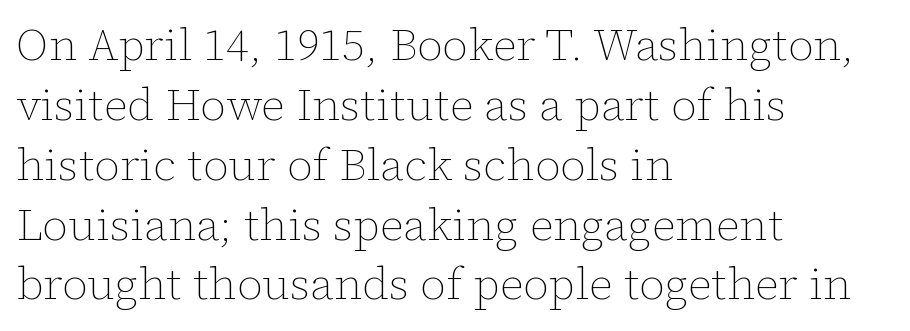
Q: Is the text bold? A: No.
Q: Is the text italic (slanted)? A: No, it is upright.
Q: Is the text underlined? A: No.
Q: How is the paragraph aligned? A: Left-aligned.
Q: Is the spacing between letters normal or unusually wide? A: Normal.
Q: Is the spacing between lines tight, normal or loose? A: Normal.
Q: Width (condensed, normal, or wide)? A: Normal.
Q: Stroke contrast? A: Low.
Q: x-height? A: Medium.
Q: Monospaced? A: No.
